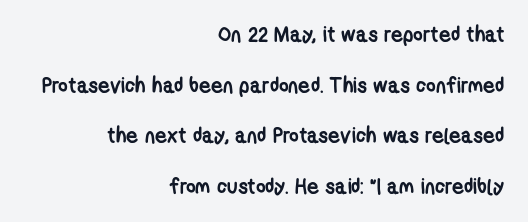
The image shows 21 px bold type; set right-aligned, loose line spacing (2.41x), normal letter spacing, not underlined.
